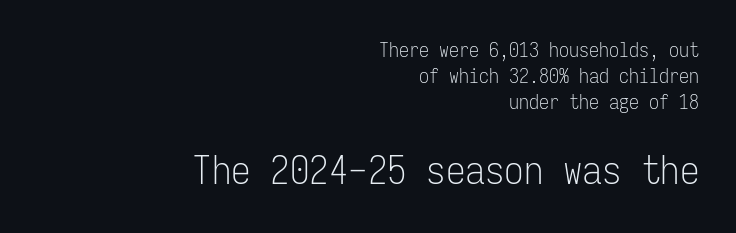
{"serif": "no", "italic": "no", "bold": "no", "weight": "light", "width": "condensed", "stroke_contrast": "low", "x_height": "medium", "monospaced": "yes", "underline": "no", "align": "right", "line_spacing": "normal", "line_spacing_ratio": 1.29, "letter_spacing": "normal", "letter_spacing_em": 0.0, "larger_block": "second", "size_ratio": 1.95, "glyph_px": 39}
